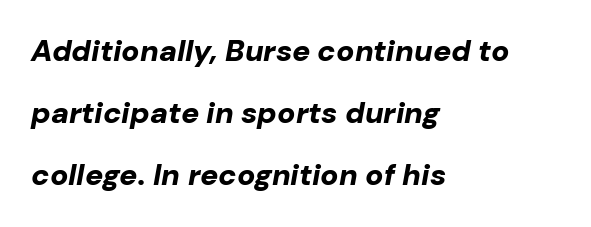
The image shows 30 px bold type, italic (leaning right); set left-aligned, loose line spacing (2.07x), normal letter spacing, not underlined; low stroke contrast and a medium x-height.
